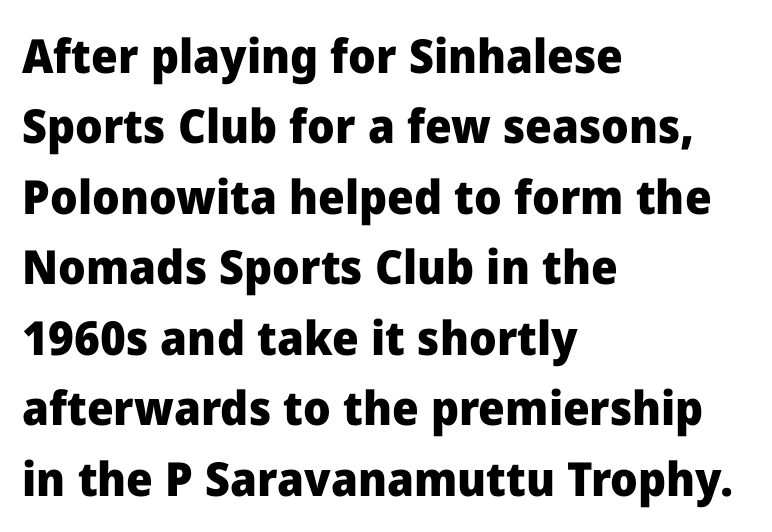
Q: Is the text bold? A: Yes.
Q: Is the text italic (slanted)? A: No, it is upright.
Q: Is the typeface a serif or a sans-serif typeface? A: Sans-serif.
Q: Is the text underlined? A: No.
Q: How is the paragraph aligned? A: Left-aligned.
Q: Is the spacing between letters normal or unusually wide? A: Normal.
Q: Is the spacing between lines tight, normal or loose? A: Normal.
Q: Width (condensed, normal, or wide)? A: Normal.
Q: Stroke contrast? A: Low.
Q: x-height? A: Medium.
Q: Monospaced? A: No.
